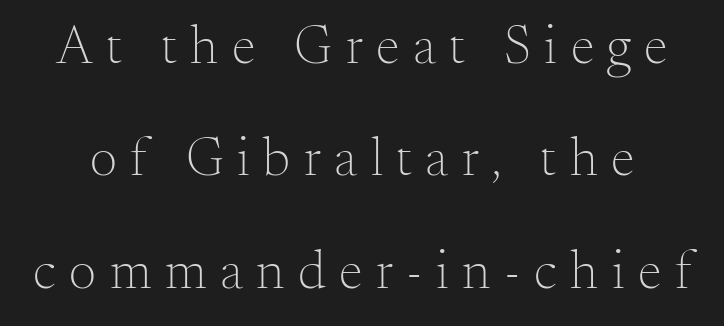
The image shows 54 px light serif type, upright; set loose line spacing (2.08x), unusually wide letter spacing (+0.25 em), not underlined; medium stroke contrast and a small x-height.
